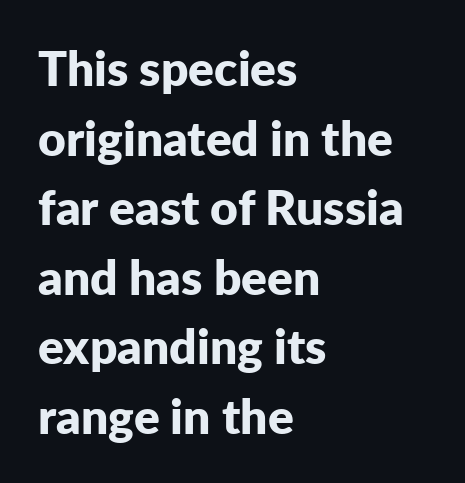
The image shows 48 px bold sans-serif type, upright; set left-aligned, normal line spacing (1.45x), normal letter spacing, not underlined; low stroke contrast and a medium x-height.
